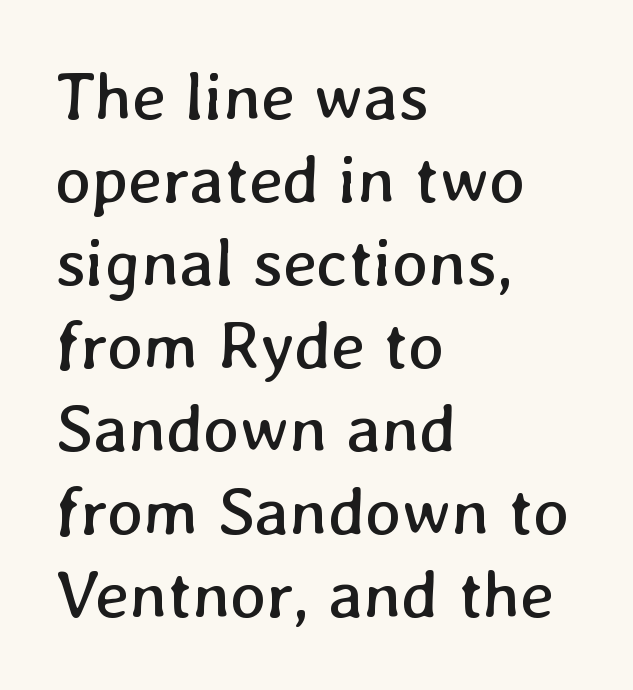
Q: Is the text bold? A: No.
Q: Is the text underlined? A: No.
Q: How is the paragraph aligned? A: Left-aligned.
Q: Is the spacing between letters normal or unusually wide? A: Normal.
Q: Width (condensed, normal, or wide)? A: Normal.
Q: Stroke contrast? A: Low.
Q: x-height? A: Medium.
Q: Monospaced? A: No.
